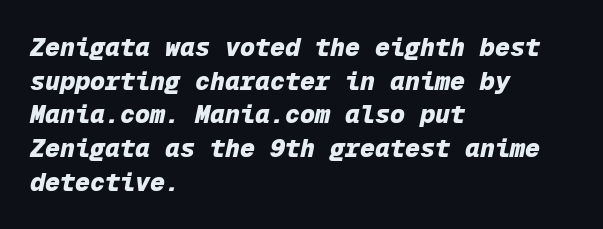
The image shows 25 px bold type, italic (leaning right); set left-aligned, normal line spacing (1.35x), normal letter spacing, not underlined.
